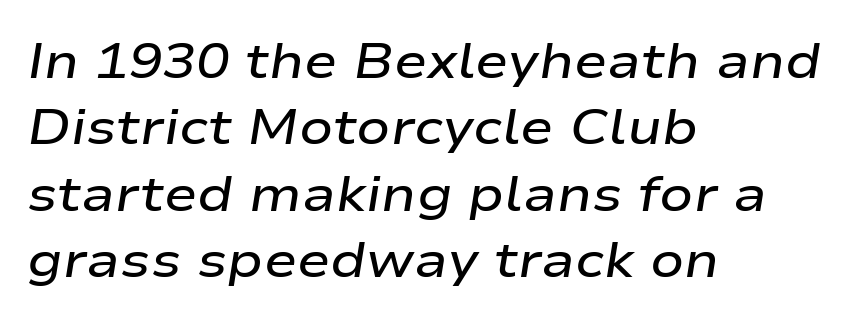
{"italic": "yes", "lean": "right", "slant_degrees": 9, "bold": "semi", "weight": "semibold", "width": "wide", "stroke_contrast": "low", "x_height": "medium", "monospaced": "no", "underline": "no", "align": "left", "line_spacing": "normal", "line_spacing_ratio": 1.33, "letter_spacing": "normal", "letter_spacing_em": 0.0, "glyph_px": 50}
